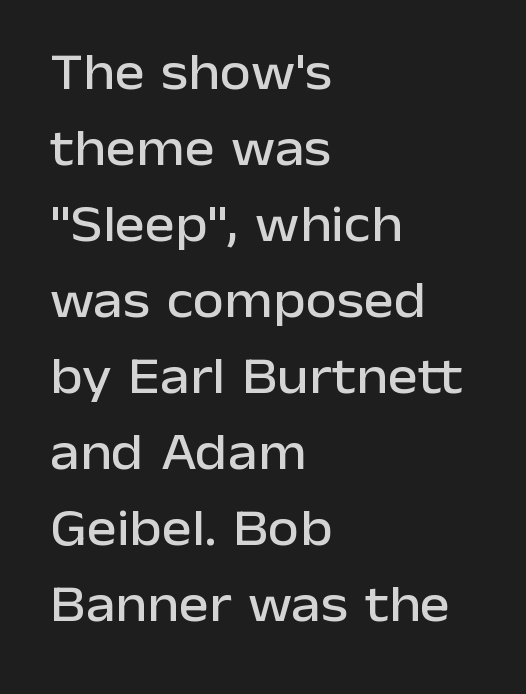
Q: Is the text italic (slanted)? A: No, it is upright.
Q: Is the typeface a serif or a sans-serif typeface? A: Sans-serif.
Q: Is the text underlined? A: No.
Q: How is the paragraph aligned? A: Left-aligned.
Q: Is the spacing between letters normal or unusually wide? A: Normal.
Q: Is the spacing between lines tight, normal or loose? A: Normal.
Q: Width (condensed, normal, or wide)? A: Normal.
Q: Stroke contrast? A: Low.
Q: x-height? A: Medium.
Q: Monospaced? A: No.
